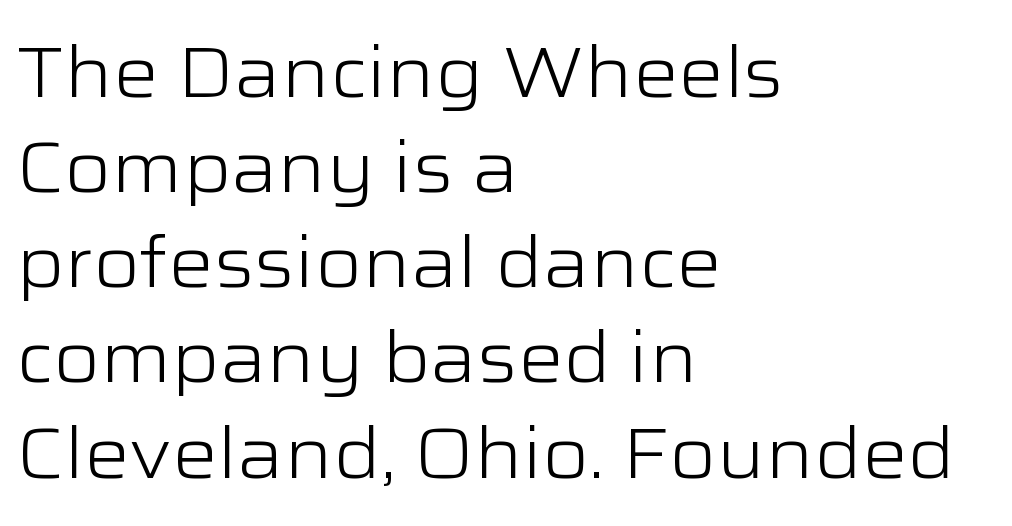
{"serif": "no", "italic": "no", "bold": "no", "weight": "light", "width": "wide", "stroke_contrast": "low", "x_height": "medium", "monospaced": "no", "underline": "no", "align": "left", "line_spacing": "normal", "line_spacing_ratio": 1.34, "letter_spacing": "normal", "letter_spacing_em": 0.0, "glyph_px": 71}
